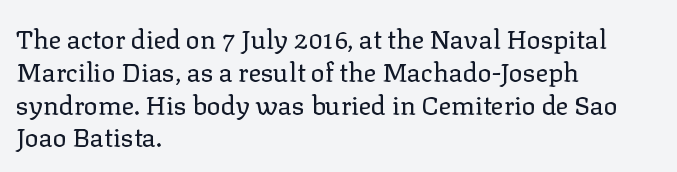
Q: Is the text bold? A: No.
Q: Is the text italic (slanted)? A: No, it is upright.
Q: Is the text underlined? A: No.
Q: How is the paragraph aligned? A: Left-aligned.
Q: Is the spacing between letters normal or unusually wide? A: Normal.
Q: Is the spacing between lines tight, normal or loose? A: Normal.
